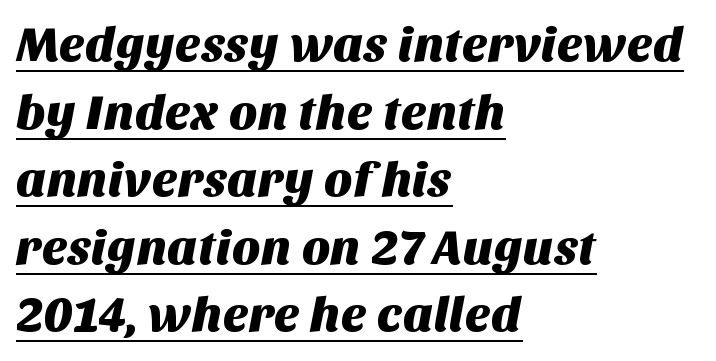
{"serif": "no", "width": "normal", "stroke_contrast": "medium", "x_height": "large", "monospaced": "no", "underline": "yes", "align": "left", "line_spacing": "normal", "line_spacing_ratio": 1.38, "letter_spacing": "normal", "letter_spacing_em": 0.0, "glyph_px": 49}
